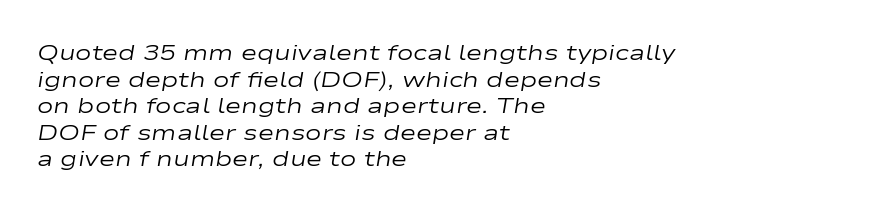
Italic? Definitely — the glyphs are oblique. Letter spacing: default. The passage shown is not underscored anywhere. A student would call this left alignment; a typographer would say flush left, rag right. Think standard paragraph weight, or any step lighter than that.
